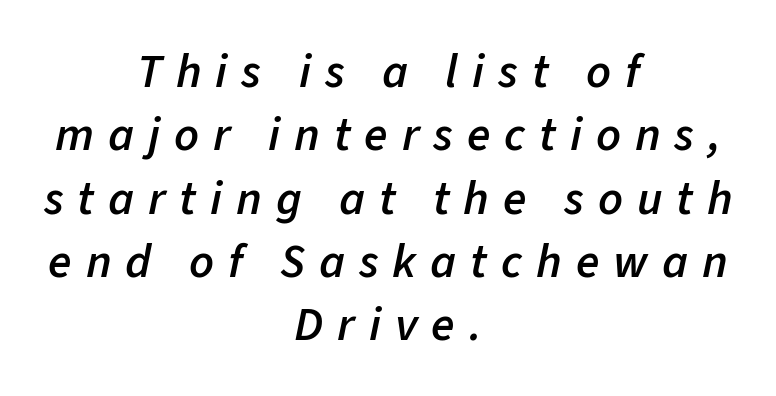
Q: Is the text bold? A: Semi-bold.
Q: Is the text italic (slanted)? A: Yes, it leans right by about 11 degrees.
Q: Is the text underlined? A: No.
Q: How is the paragraph aligned? A: Centered.
Q: Is the spacing between letters normal or unusually wide? A: Unusually wide.
Q: Is the spacing between lines tight, normal or loose? A: Normal.
Q: Width (condensed, normal, or wide)? A: Normal.
Q: Stroke contrast? A: Low.
Q: x-height? A: Medium.
Q: Monospaced? A: No.
